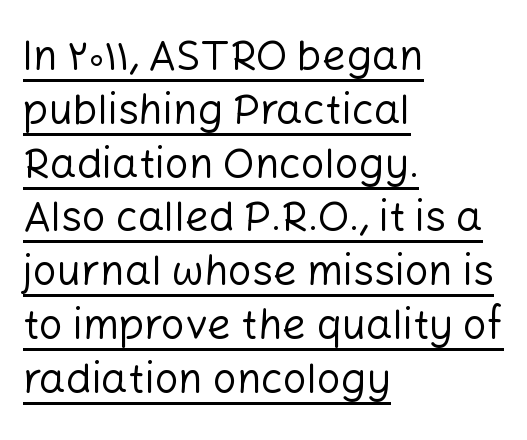
Q: Is the text bold? A: No.
Q: Is the text italic (slanted)? A: No, it is upright.
Q: Is the typeface a serif or a sans-serif typeface? A: Sans-serif.
Q: Is the text underlined? A: Yes.
Q: How is the paragraph aligned? A: Left-aligned.
Q: Is the spacing between letters normal or unusually wide? A: Normal.
Q: Is the spacing between lines tight, normal or loose? A: Normal.
Q: Width (condensed, normal, or wide)? A: Normal.
Q: Stroke contrast? A: Low.
Q: x-height? A: Medium.
Q: Monospaced? A: No.
